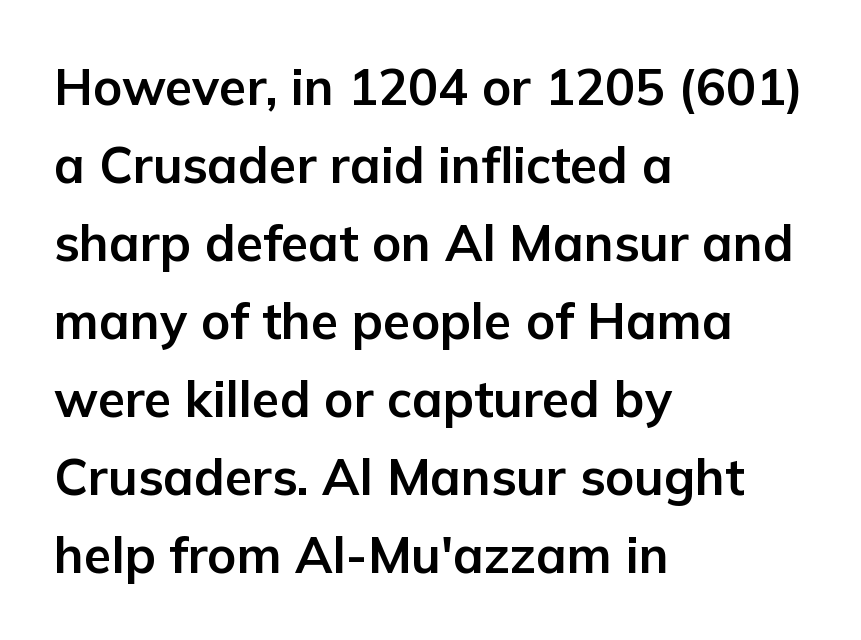
Q: Is the text bold? A: Yes.
Q: Is the text italic (slanted)? A: No, it is upright.
Q: Is the typeface a serif or a sans-serif typeface? A: Sans-serif.
Q: Is the text underlined? A: No.
Q: How is the paragraph aligned? A: Left-aligned.
Q: Is the spacing between letters normal or unusually wide? A: Normal.
Q: Is the spacing between lines tight, normal or loose? A: Normal.
Q: Width (condensed, normal, or wide)? A: Normal.
Q: Stroke contrast? A: Low.
Q: x-height? A: Medium.
Q: Monospaced? A: No.
